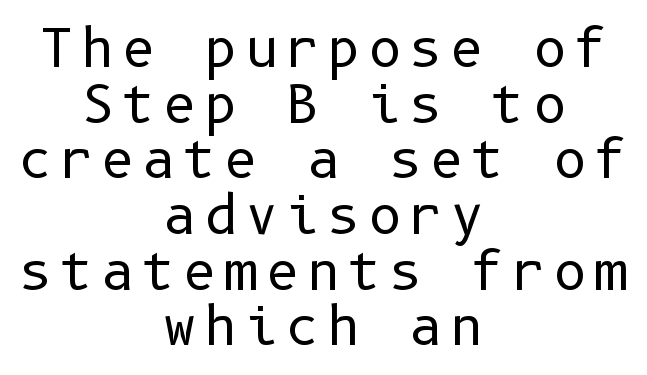
The image shows 52 px regular-weight sans-serif type, upright; set centered, tight line spacing (1.07x), not underlined; low stroke contrast and a medium x-height.
